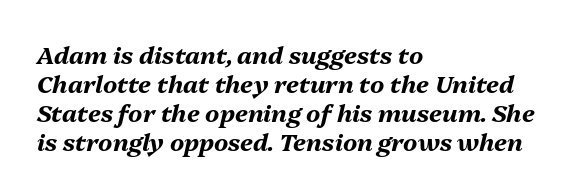
Q: Is the text bold? A: Yes.
Q: Is the text italic (slanted)? A: Yes, it leans right by about 13 degrees.
Q: Is the text underlined? A: No.
Q: How is the paragraph aligned? A: Left-aligned.
Q: Is the spacing between letters normal or unusually wide? A: Normal.
